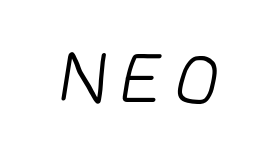
Nothing sits at the stroke ends, so this counts as sans-serif. A bare baseline throughout the passage. The weight tops out at a normal text grade. The rendering uses natural spacing where letterforms have individual widths.
